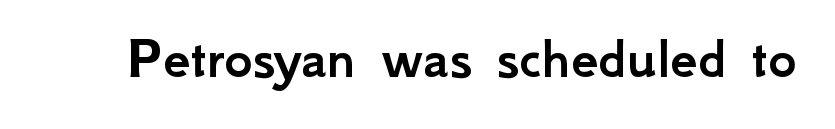
Regarding serifs, this sample does without them. The words here are not underlined. Designer's note — italics off, roman on. Default kerning and tracking; the words read as compact shapes. Is this a fixed-width face? No — the glyphs have proportional, varying widths.
